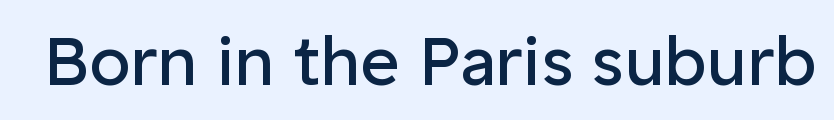
The image shows 67 px regular-weight sans-serif type, upright; set normal letter spacing, not underlined; low stroke contrast and a medium x-height.
